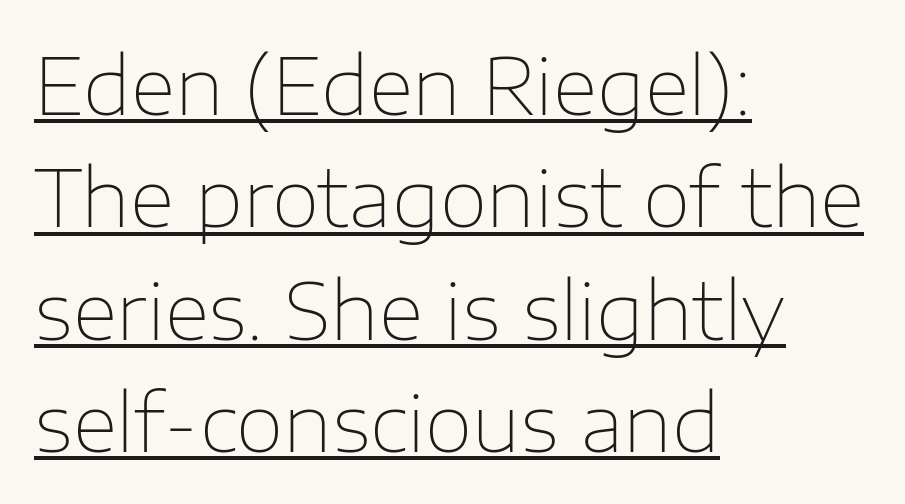
Spacing between characters is what you'd get straight out of the box. The typeface has the unassuming heft of standard copy or less. Character widths vary here, with narrow letters taking less room than wide ones. Observe the absence of serifs on each vertical stroke in this sample.
